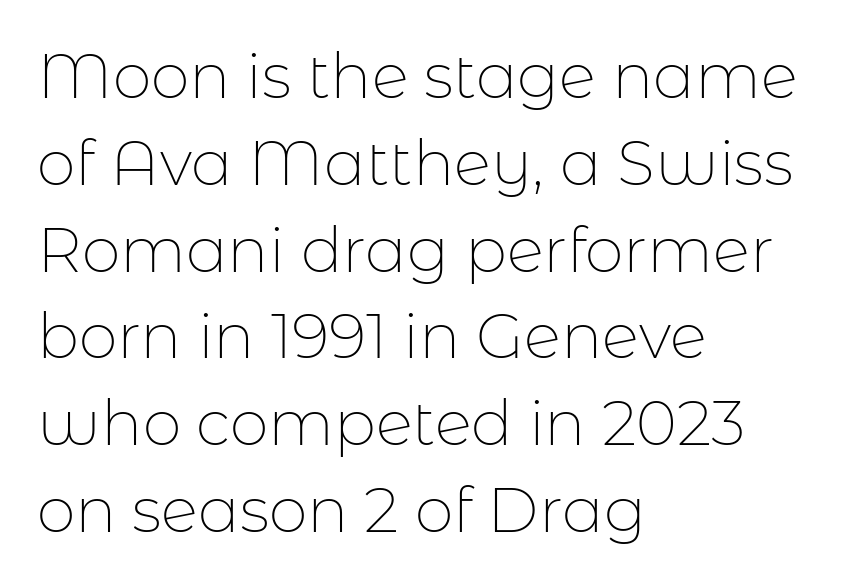
The image shows 62 px thin sans-serif type, upright; set left-aligned, normal line spacing (1.4x), normal letter spacing, not underlined; low stroke contrast and a medium x-height.
